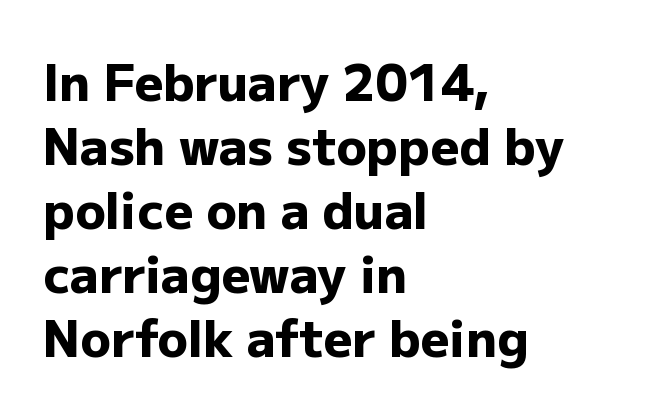
The image shows 50 px heavy sans-serif type, upright; set left-aligned, normal line spacing (1.28x), normal letter spacing, not underlined; low stroke contrast and a medium x-height.
